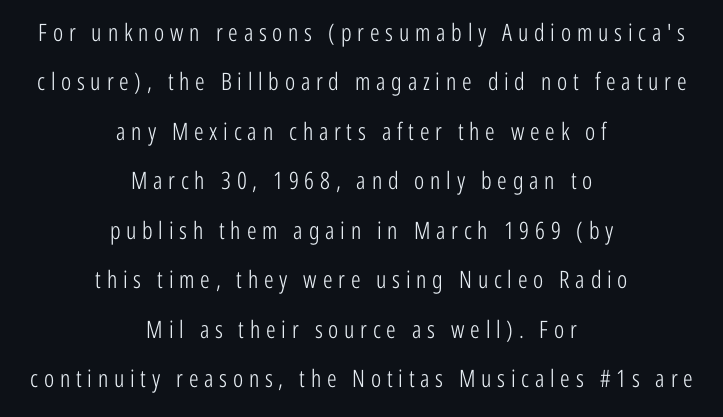
Q: Is the text bold? A: No.
Q: Is the text italic (slanted)? A: No, it is upright.
Q: Is the text underlined? A: No.
Q: How is the paragraph aligned? A: Centered.
Q: Is the spacing between letters normal or unusually wide? A: Unusually wide.
Q: Is the spacing between lines tight, normal or loose? A: Loose.
